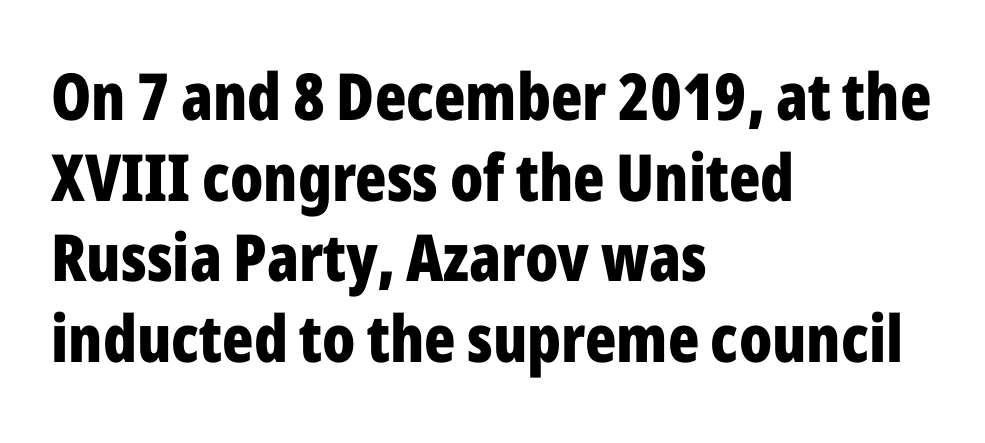
Italic? Not at all — the glyphs are vertical. Look at the stroke-to-counter ratio: heavy, a bold. What stands out about the letter spacing? Nothing — it is the standard amount. The compositor pushed each line to the left boundary.
